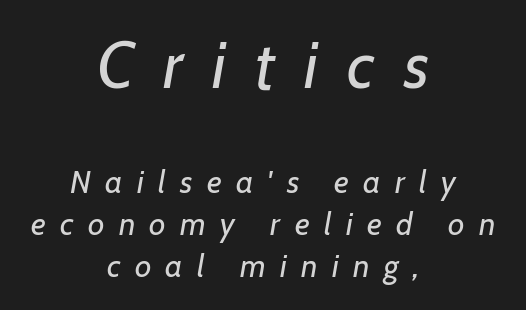
Q: Is the text bold? A: No.
Q: Is the text italic (slanted)? A: Yes, it leans right by about 7 degrees.
Q: Is the text underlined? A: No.
Q: How is the paragraph aligned? A: Centered.
Q: Is the spacing between letters normal or unusually wide? A: Unusually wide.
Q: Is the spacing between lines tight, normal or loose? A: Normal.
Q: Which block of text is set in a larger size, the first (top) or the second (bottom)? A: The first (top) one.
Q: Width (condensed, normal, or wide)? A: Normal.
Q: Stroke contrast? A: Low.
Q: x-height? A: Medium.
Q: Monospaced? A: No.
